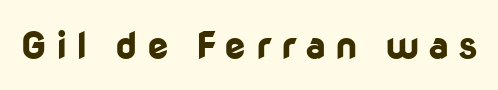
This is the regular roman posture of the typeface. The text was rendered using a sans face with plain stroke endings. The strokes are fattened all the way to bold. Letter spacing: wide. Here the designer chose a conventional face with non-uniform glyph widths. The words here are not underlined.
